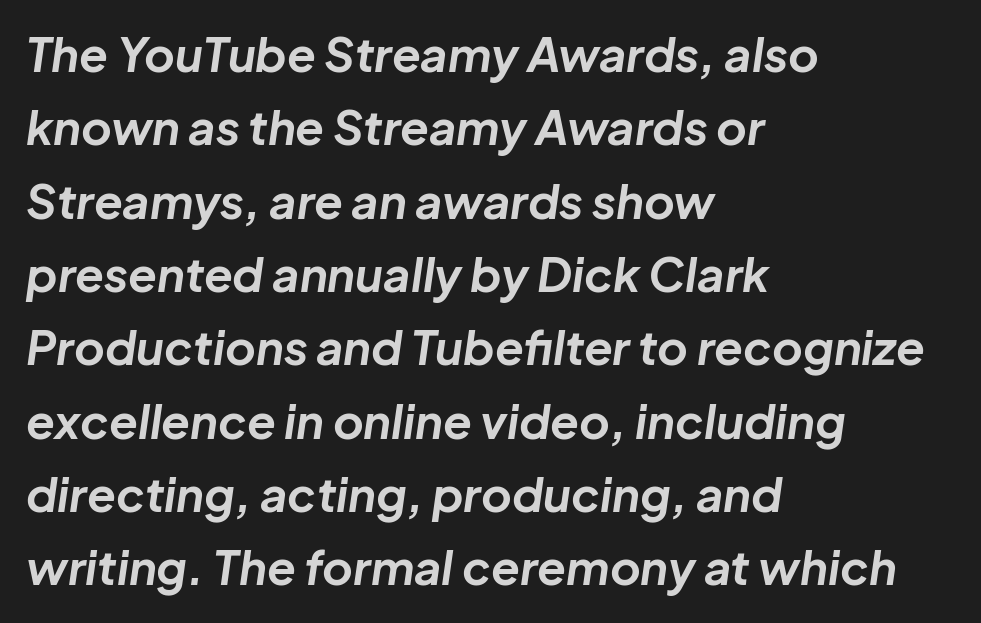
{"italic": "yes", "lean": "right", "slant_degrees": 8, "bold": "yes", "weight": "bold", "width": "normal", "stroke_contrast": "low", "x_height": "medium", "monospaced": "no", "underline": "no", "align": "left", "line_spacing": "normal", "line_spacing_ratio": 1.56, "letter_spacing": "normal", "letter_spacing_em": 0.0, "glyph_px": 47}
